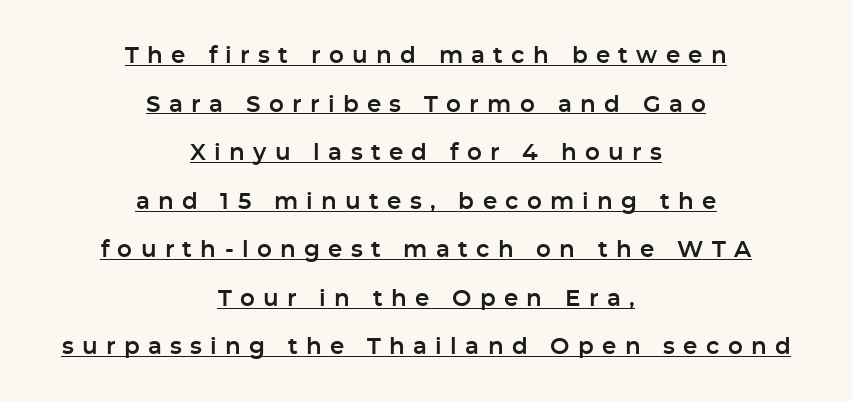
Q: Is the text italic (slanted)? A: No, it is upright.
Q: Is the text underlined? A: Yes.
Q: How is the paragraph aligned? A: Centered.
Q: Is the spacing between letters normal or unusually wide? A: Unusually wide.
Q: Is the spacing between lines tight, normal or loose? A: Loose.
